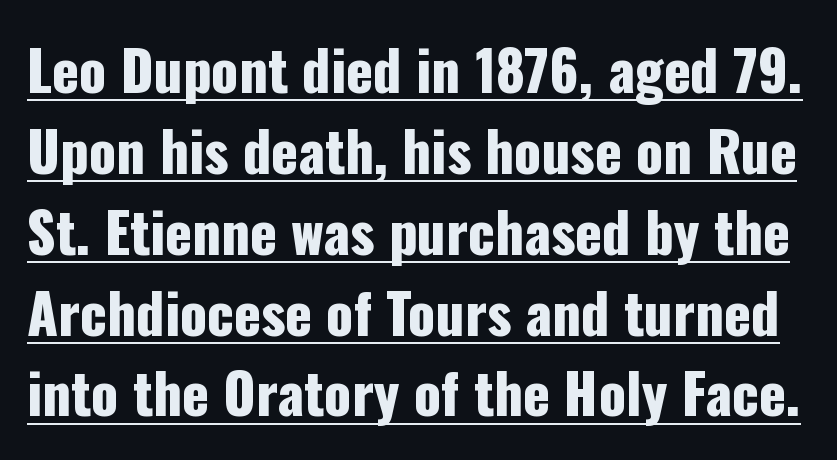
Q: Is the text italic (slanted)? A: No, it is upright.
Q: Is the typeface a serif or a sans-serif typeface? A: Sans-serif.
Q: Is the text underlined? A: Yes.
Q: Is the spacing between letters normal or unusually wide? A: Normal.
Q: Is the spacing between lines tight, normal or loose? A: Normal.
Q: Width (condensed, normal, or wide)? A: Condensed.
Q: Stroke contrast? A: Low.
Q: x-height? A: Medium.
Q: Monospaced? A: No.
